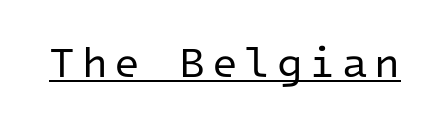
Q: Is the text bold? A: No.
Q: Is the text italic (slanted)? A: No, it is upright.
Q: Is the typeface a serif or a sans-serif typeface? A: Sans-serif.
Q: Is the text underlined? A: Yes.
Q: Width (condensed, normal, or wide)? A: Normal.
Q: Stroke contrast? A: Low.
Q: x-height? A: Medium.
Q: Monospaced? A: Yes.
